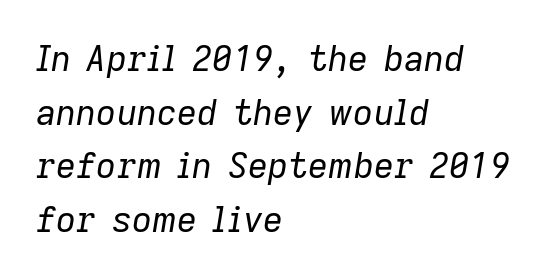
{"italic": "yes", "lean": "right", "slant_degrees": 9, "bold": "no", "weight": "regular", "width": "normal", "stroke_contrast": "low", "x_height": "medium", "monospaced": "no", "underline": "no", "align": "left", "line_spacing": "normal", "line_spacing_ratio": 1.53, "letter_spacing": "normal", "letter_spacing_em": 0.0, "glyph_px": 35}
